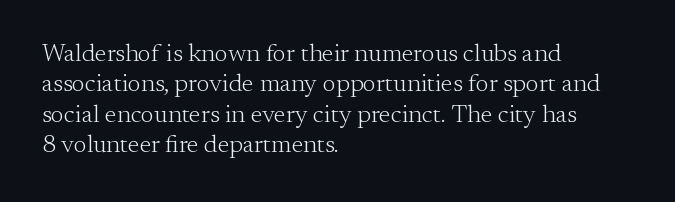
Q: Is the text bold? A: No.
Q: Is the text italic (slanted)? A: No, it is upright.
Q: Is the text underlined? A: No.
Q: How is the paragraph aligned? A: Left-aligned.
Q: Is the spacing between letters normal or unusually wide? A: Normal.
